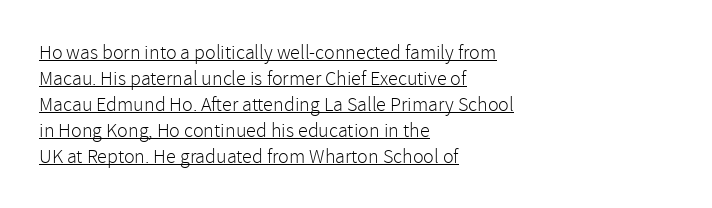
The image shows 20 px text type, upright; set left-aligned, normal line spacing (1.3x), normal letter spacing, underlined.
